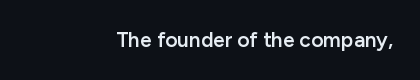
{"italic": "no", "bold": "semi", "underline": "no", "letter_spacing": "normal", "letter_spacing_em": 0.0, "glyph_px": 21}
